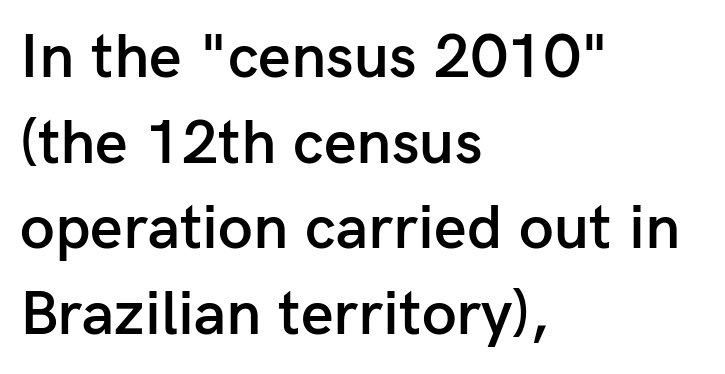
The image shows 63 px semibold sans-serif type, upright; set left-aligned, normal line spacing (1.36x), normal letter spacing, not underlined; low stroke contrast and a medium x-height.
